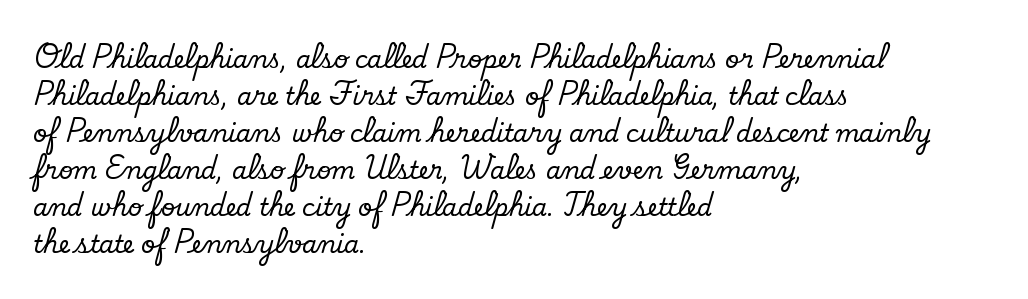
Q: Is the text italic (slanted)? A: Yes.
Q: Is the text underlined? A: No.
Q: How is the paragraph aligned? A: Left-aligned.
Q: Is the spacing between letters normal or unusually wide? A: Normal.
Q: Is the spacing between lines tight, normal or loose? A: Normal.
